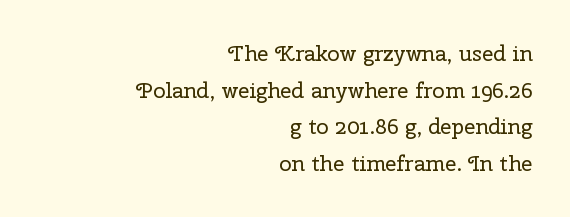
Q: Is the text bold? A: No.
Q: Is the text italic (slanted)? A: No, it is upright.
Q: Is the text underlined? A: No.
Q: How is the paragraph aligned? A: Right-aligned.
Q: Is the spacing between letters normal or unusually wide? A: Normal.
Q: Is the spacing between lines tight, normal or loose? A: Normal.
